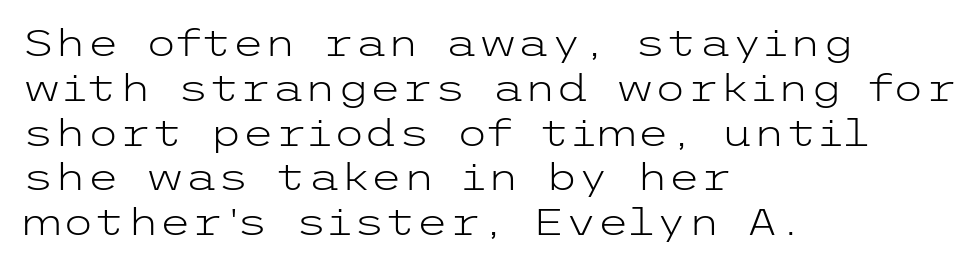
The image shows 37 px light, wide sans-serif type, upright; set left-aligned, line spacing 1.21x, normal letter spacing, not underlined; low stroke contrast and a medium x-height.
